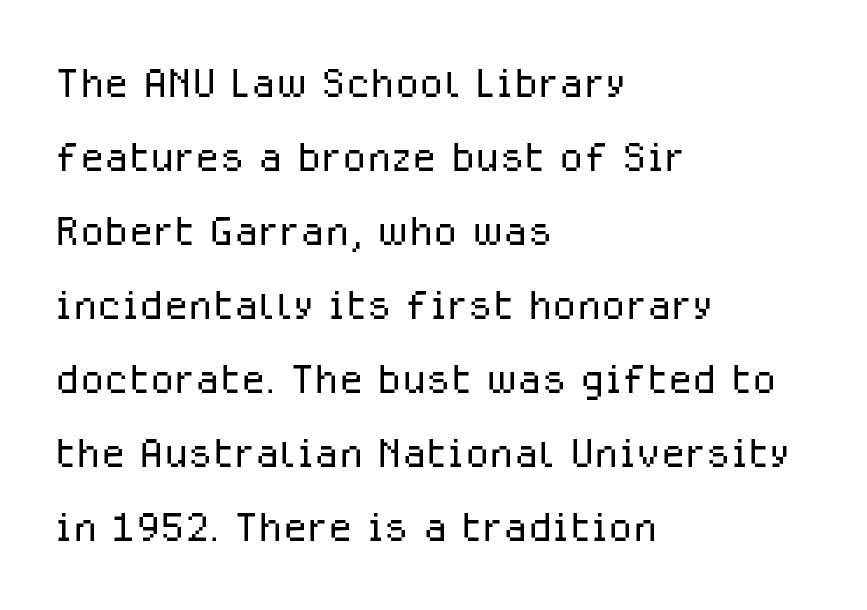
The letters advance in unequal steps, a hallmark of proportional type. Rows of type keep a routine distance in the vertical direction. Is there any slant? The stems are plumb. Weight: in the light-to-regular range.
